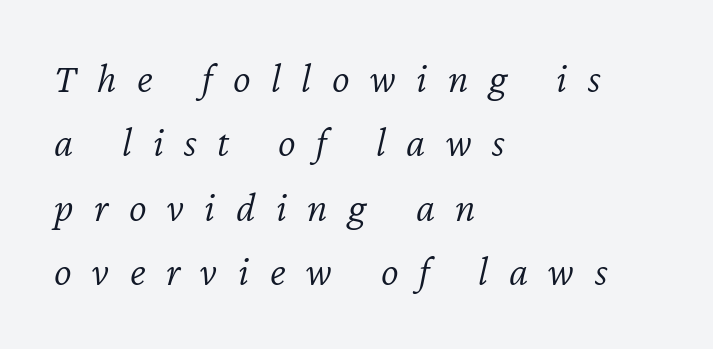
{"italic": "yes", "lean": "right", "slant_degrees": 12, "bold": "no", "weight": "light", "width": "normal", "stroke_contrast": "low", "x_height": "medium", "monospaced": "no", "underline": "no", "align": "left", "line_spacing": "normal", "line_spacing_ratio": 1.53, "letter_spacing": "wide", "letter_spacing_em": 0.49, "glyph_px": 42}
